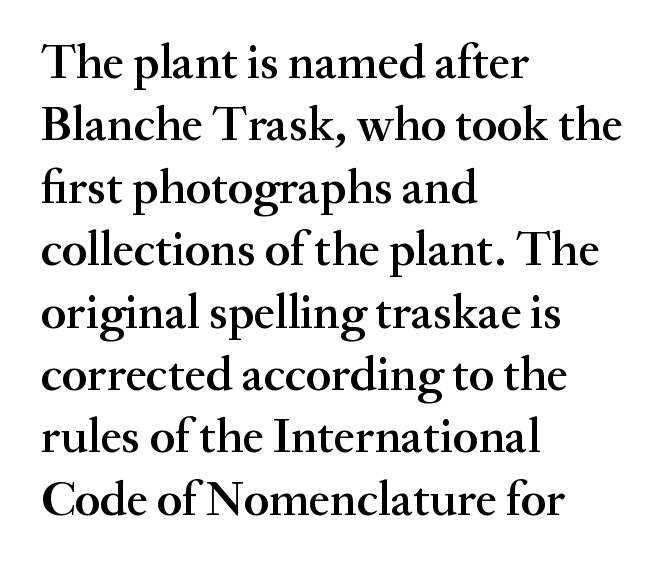
Baseline-to-baseline distance is the conventional proportion of letter height. Proportional: the letters do not fall into vertical columns. The specimen omits any rule beneath the text block's lines. Unlike italic type, these characters show no tilt at all.
